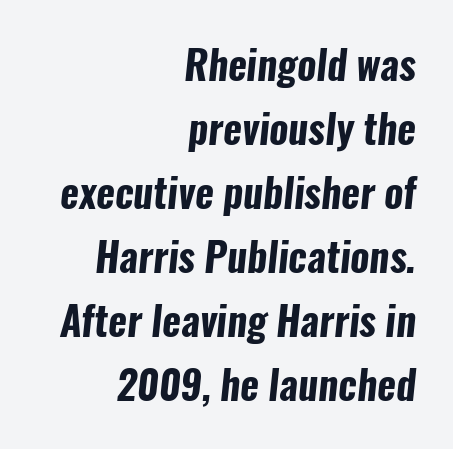
Q: Is the text bold? A: Yes.
Q: Is the typeface a serif or a sans-serif typeface? A: Sans-serif.
Q: Is the text underlined? A: No.
Q: How is the paragraph aligned? A: Right-aligned.
Q: Is the spacing between letters normal or unusually wide? A: Normal.
Q: Is the spacing between lines tight, normal or loose? A: Normal.
Q: Width (condensed, normal, or wide)? A: Condensed.
Q: Stroke contrast? A: Low.
Q: x-height? A: Medium.
Q: Monospaced? A: No.
